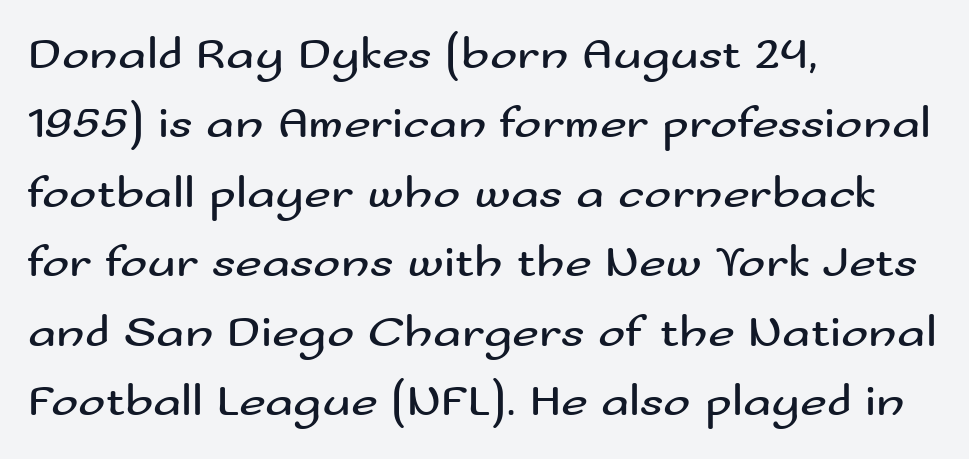
The image shows 46 px regular-weight, wide sans-serif type, upright; set left-aligned, normal line spacing (1.51x), normal letter spacing, not underlined; medium stroke contrast and a small x-height.
